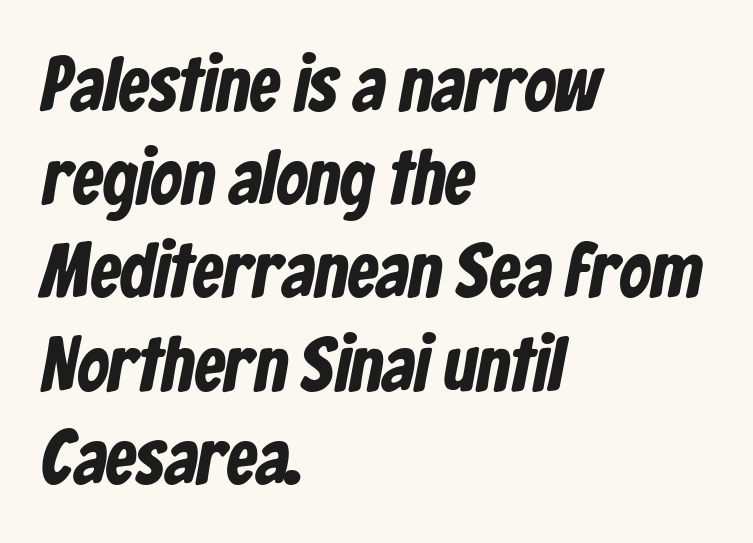
Spacing verdict: proportional, widths tailored to each character. Nothing unusual about the tracking: characters are spaced as the font intends. The zone under the glyphs is completely vacant. These lines are composed in type without serifs.
